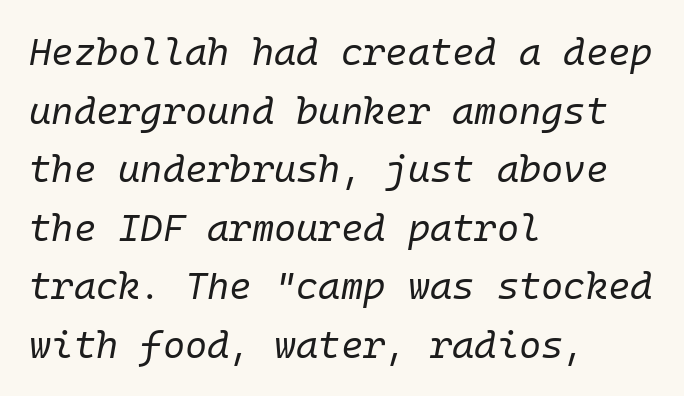
{"italic": "yes", "lean": "right", "slant_degrees": 10, "bold": "no", "weight": "regular", "width": "normal", "stroke_contrast": "low", "x_height": "medium", "monospaced": "yes", "underline": "no", "align": "left", "line_spacing": "normal", "line_spacing_ratio": 1.54, "letter_spacing": "normal", "letter_spacing_em": 0.0, "glyph_px": 38}
